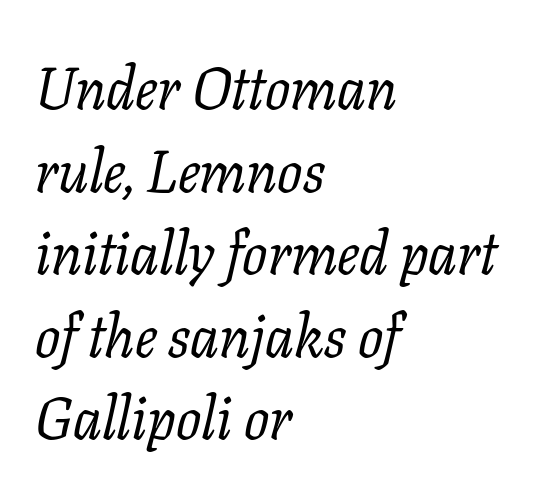
Nothing unusual about the tracking: characters are spaced as the font intends. Regular leading. The axis of the letterforms is tilted away from vertical. This rendering employs a face with finishing strokes, i.e., a serif. Proportional: the letters do not fall into vertical columns.
